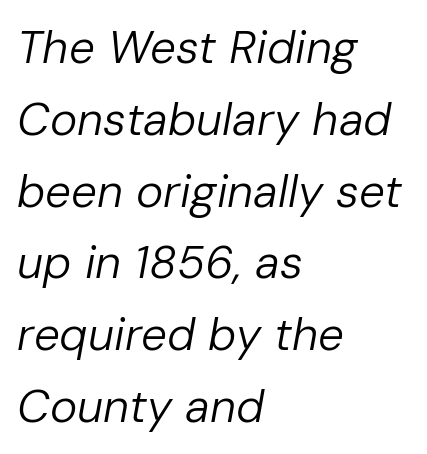
{"italic": "yes", "lean": "right", "slant_degrees": 10, "bold": "no", "weight": "regular", "width": "normal", "stroke_contrast": "low", "x_height": "medium", "monospaced": "no", "underline": "no", "align": "left", "line_spacing": "normal", "line_spacing_ratio": 1.56, "letter_spacing": "normal", "letter_spacing_em": 0.0, "glyph_px": 46}
